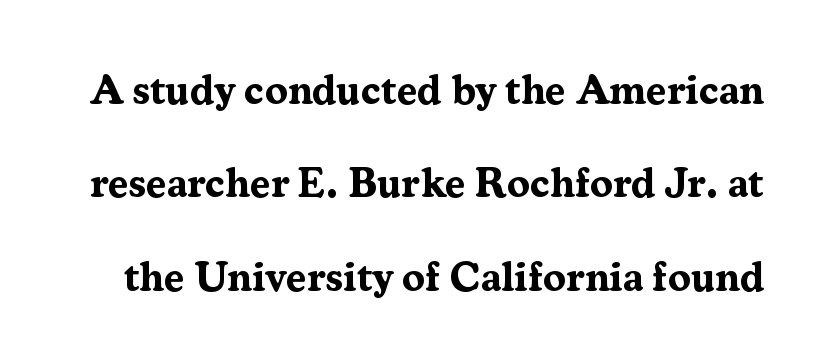
Q: Is the text bold? A: Yes.
Q: Is the text italic (slanted)? A: No, it is upright.
Q: Is the typeface a serif or a sans-serif typeface? A: Serif.
Q: Is the text underlined? A: No.
Q: Is the spacing between letters normal or unusually wide? A: Normal.
Q: Is the spacing between lines tight, normal or loose? A: Loose.
Q: Width (condensed, normal, or wide)? A: Normal.
Q: Stroke contrast? A: Medium.
Q: x-height? A: Medium.
Q: Monospaced? A: No.
